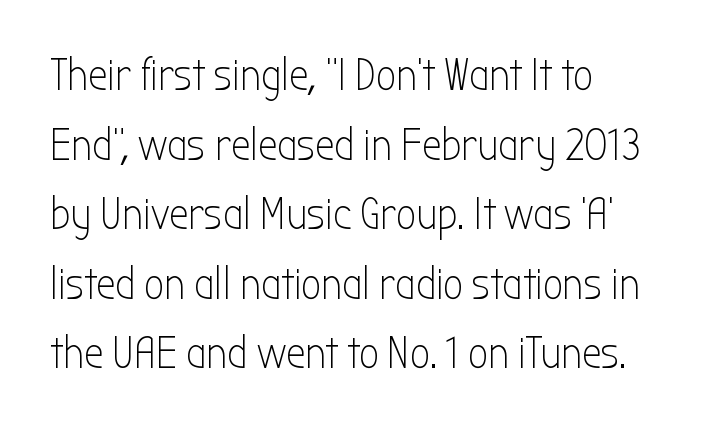
Q: Is the text bold? A: No.
Q: Is the text italic (slanted)? A: No, it is upright.
Q: Is the typeface a serif or a sans-serif typeface? A: Sans-serif.
Q: Is the text underlined? A: No.
Q: How is the paragraph aligned? A: Left-aligned.
Q: Is the spacing between letters normal or unusually wide? A: Normal.
Q: Is the spacing between lines tight, normal or loose? A: Normal.
Q: Width (condensed, normal, or wide)? A: Condensed.
Q: Stroke contrast? A: Low.
Q: x-height? A: Medium.
Q: Monospaced? A: No.
